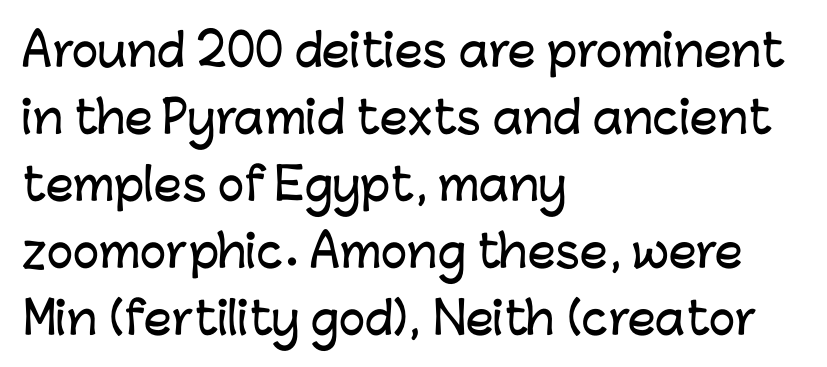
Q: Is the text italic (slanted)? A: No, it is upright.
Q: Is the typeface a serif or a sans-serif typeface? A: Sans-serif.
Q: Is the text underlined? A: No.
Q: How is the paragraph aligned? A: Left-aligned.
Q: Is the spacing between letters normal or unusually wide? A: Normal.
Q: Is the spacing between lines tight, normal or loose? A: Normal.
Q: Width (condensed, normal, or wide)? A: Normal.
Q: Stroke contrast? A: Low.
Q: x-height? A: Medium.
Q: Monospaced? A: No.
